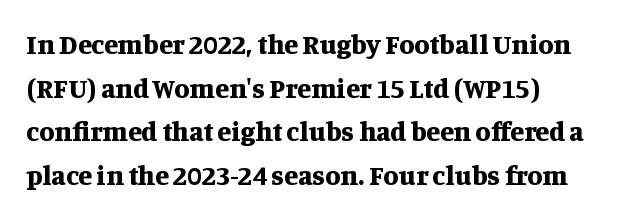
{"serif": "yes", "italic": "no", "bold": "yes", "weight": "bold", "width": "normal", "stroke_contrast": "medium", "x_height": "large", "monospaced": "no", "underline": "no", "align": "left", "line_spacing": "normal", "line_spacing_ratio": 1.56, "letter_spacing": "normal", "letter_spacing_em": 0.0, "glyph_px": 28}
